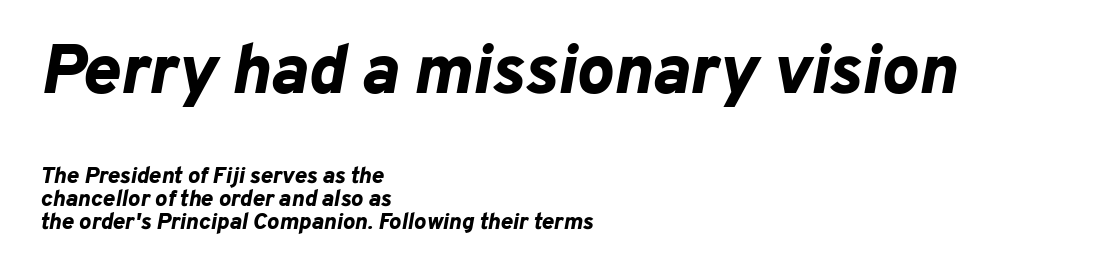
The image shows 70 px bold type, italic (leaning right); set left-aligned, tight line spacing (0.99x), normal letter spacing, not underlined; the first (top) block is 3.04x larger; low stroke contrast and a medium x-height.
